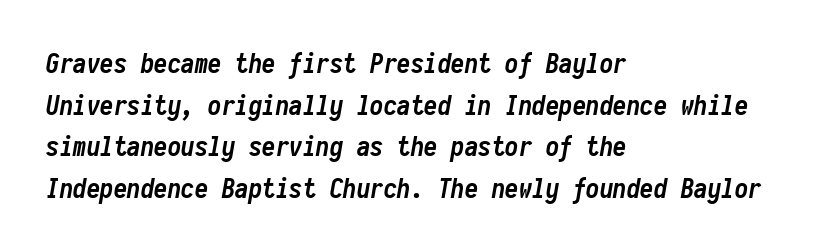
If you drew a line through each stem, it would be angled. The leading is moderate, giving the passage an even texture. The space directly below the letters is spotless. The passage shown has conventional tracking throughout. Is the block centered? No — it sits flush against the left margin. Stroke thickness is high; the sample reads as a true bold.
